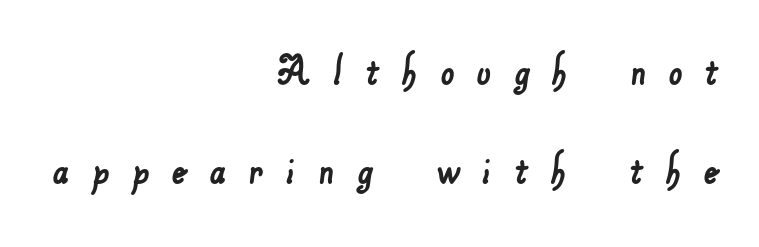
{"serif": "no", "width": "normal", "stroke_contrast": "low", "x_height": "small", "monospaced": "no", "underline": "no", "align": "right", "line_spacing": "loose", "line_spacing_ratio": 2.02, "letter_spacing": "wide", "letter_spacing_em": 0.46, "glyph_px": 49}
